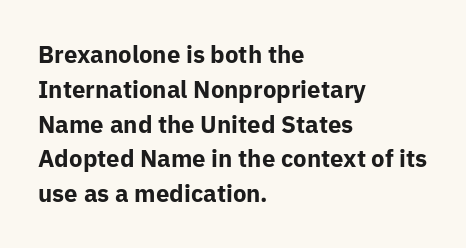
Q: Is the text bold? A: Yes.
Q: Is the text italic (slanted)? A: No, it is upright.
Q: Is the text underlined? A: No.
Q: How is the paragraph aligned? A: Left-aligned.
Q: Is the spacing between letters normal or unusually wide? A: Normal.
Q: Is the spacing between lines tight, normal or loose? A: Normal.
